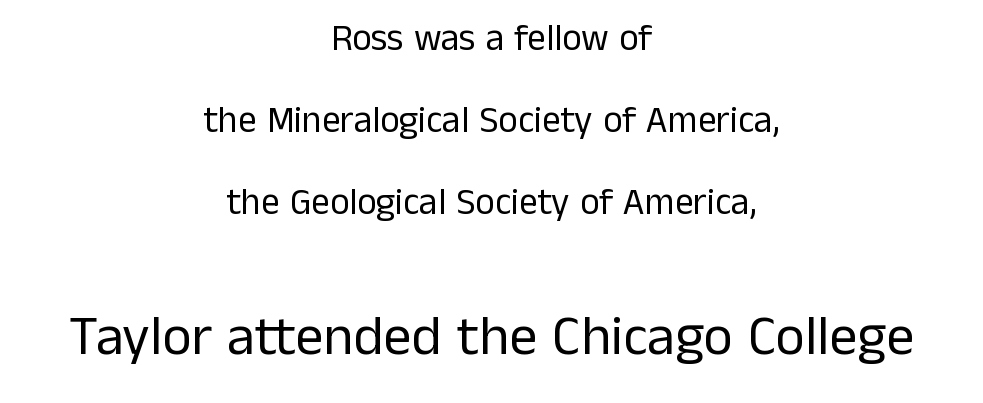
One-word summary of the alignment: center. No extra tracking has been applied to these lines. Posture: vertical. The letters look calm and open, with moderate or lighter stems. A typesetter would call this leading open, well beyond the default. The rendering uses natural spacing where letterforms have individual widths.
